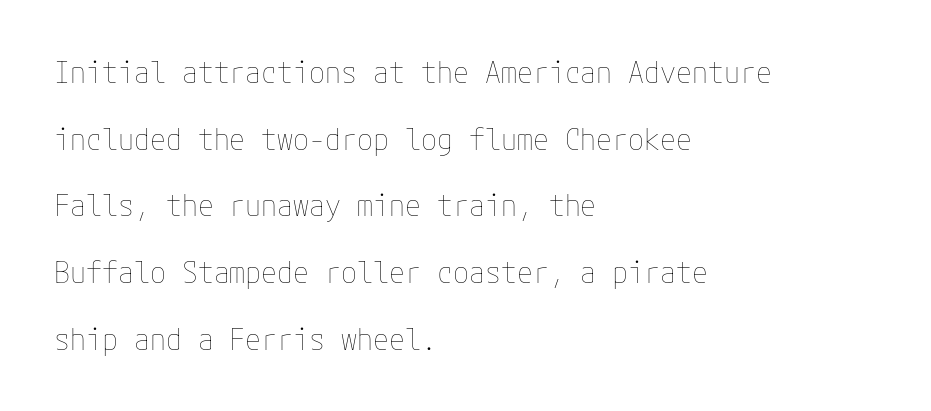
Is the block centered? No — it sits flush against the left margin. The type is set solid horizontally, with unmodified tracking. Vertical spacing — loose. Ink coverage per letter is moderate at most. Italic? Not at all — the glyphs are vertical.
